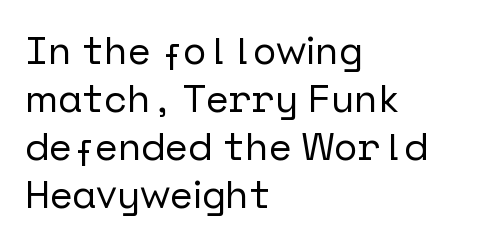
This sample uses a sans-serif face. There is no visible air inserted between adjacent glyphs. Only glyphs here, with clear space below each row. This sample is left-justified, so line endings fall wherever the words run out.
